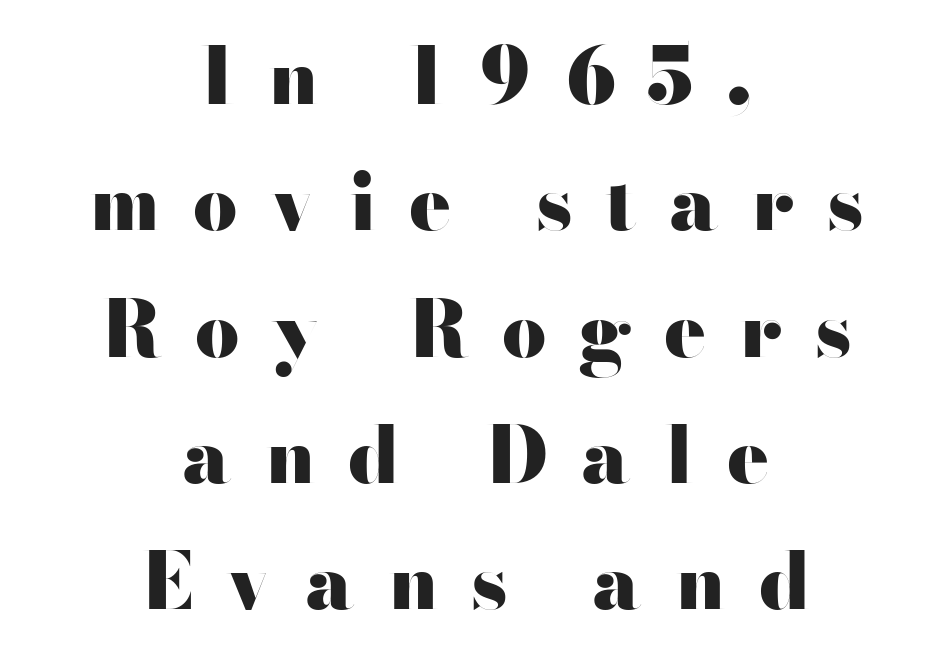
The image shows 78 px heavy, wide sans-serif type, upright; set centered, normal line spacing (1.62x), unusually wide letter spacing (+0.42 em), not underlined; high stroke contrast and a small x-height.
